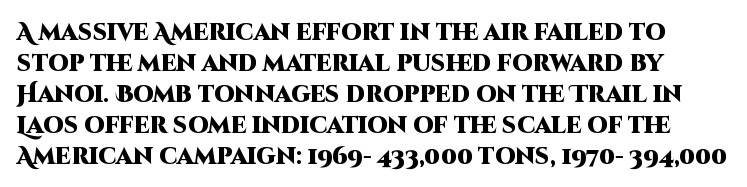
This block has exactly the height ordinary leading produces. The font's upright variant was chosen for this text. Check the space under the baseline: it is left empty. Heft: maximum for text — a bold.
